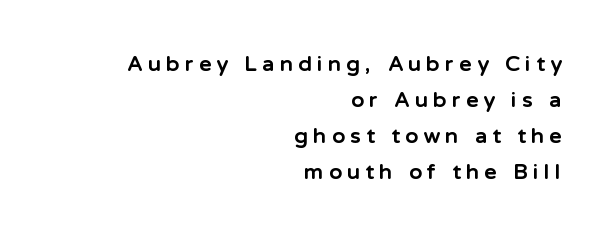
Q: Is the text bold? A: Yes.
Q: Is the text italic (slanted)? A: No, it is upright.
Q: Is the text underlined? A: No.
Q: How is the paragraph aligned? A: Right-aligned.
Q: Is the spacing between letters normal or unusually wide? A: Unusually wide.
